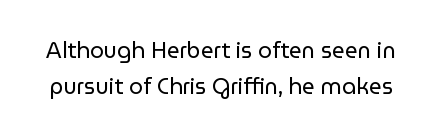
The typeface has the unassuming heft of standard copy or less. Each word holds together tightly as a unit, with standard inter-letter gaps. The space between consecutive lines is moderate. Descender tails drop into unmarked territory. The lettering holds an erect, upright posture throughout.
